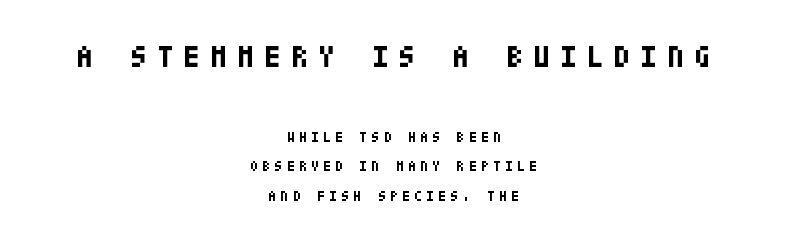
Q: Is the text bold? A: Yes.
Q: Is the text italic (slanted)? A: No, it is upright.
Q: Is the typeface a serif or a sans-serif typeface? A: Sans-serif.
Q: Is the text underlined? A: No.
Q: How is the paragraph aligned? A: Centered.
Q: Is the spacing between letters normal or unusually wide? A: Unusually wide.
Q: Is the spacing between lines tight, normal or loose? A: Loose.
Q: Which block of text is set in a larger size, the first (top) or the second (bottom)? A: The first (top) one.
Q: Width (condensed, normal, or wide)? A: Condensed.
Q: Stroke contrast? A: Low.
Q: x-height? A: Large.
